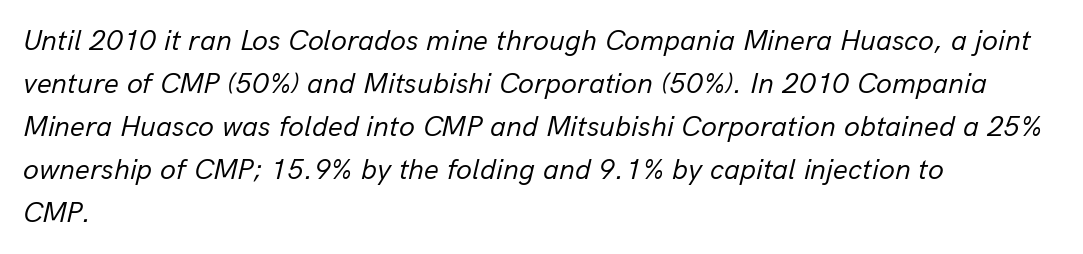
Q: Is the text bold? A: No.
Q: Is the text italic (slanted)? A: Yes, it leans right by about 13 degrees.
Q: Is the text underlined? A: No.
Q: How is the paragraph aligned? A: Left-aligned.
Q: Is the spacing between letters normal or unusually wide? A: Normal.
Q: Is the spacing between lines tight, normal or loose? A: Normal.
Q: Width (condensed, normal, or wide)? A: Normal.
Q: Stroke contrast? A: Low.
Q: x-height? A: Medium.
Q: Monospaced? A: No.
